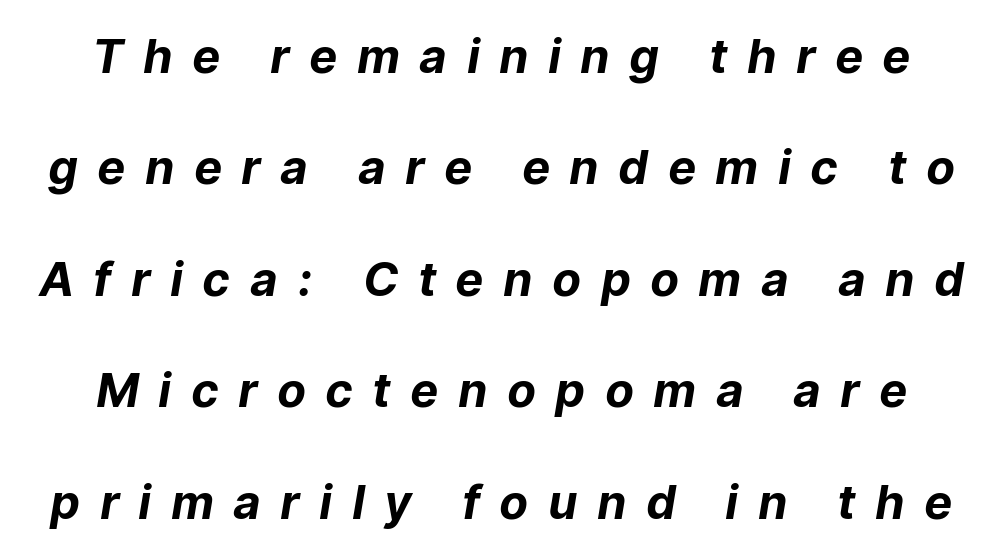
{"italic": "yes", "lean": "right", "slant_degrees": 9, "bold": "yes", "weight": "bold", "width": "normal", "stroke_contrast": "low", "x_height": "medium", "monospaced": "no", "underline": "no", "line_spacing": "loose", "line_spacing_ratio": 2.37, "letter_spacing": "wide", "letter_spacing_em": 0.45, "glyph_px": 47}
